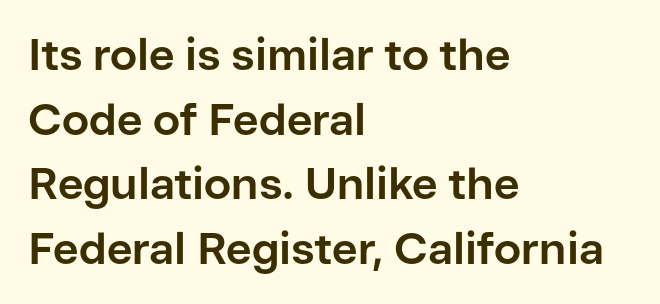
{"serif": "no", "italic": "no", "bold": "yes", "weight": "bold", "width": "normal", "stroke_contrast": "low", "x_height": "medium", "monospaced": "no", "underline": "no", "align": "left", "line_spacing": "normal", "line_spacing_ratio": 1.47, "letter_spacing": "normal", "letter_spacing_em": 0.0, "glyph_px": 44}
